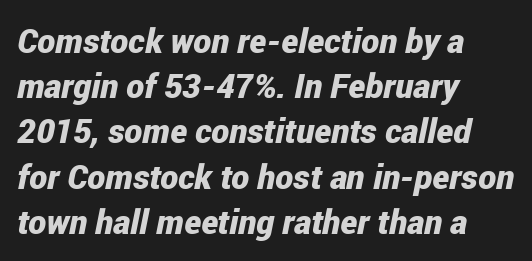
Q: Is the text bold? A: Yes.
Q: Is the text italic (slanted)? A: Yes, it leans right by about 12 degrees.
Q: Is the text underlined? A: No.
Q: How is the paragraph aligned? A: Left-aligned.
Q: Is the spacing between letters normal or unusually wide? A: Normal.
Q: Is the spacing between lines tight, normal or loose? A: Normal.
Q: Width (condensed, normal, or wide)? A: Condensed.
Q: Stroke contrast? A: Low.
Q: x-height? A: Medium.
Q: Monospaced? A: No.
